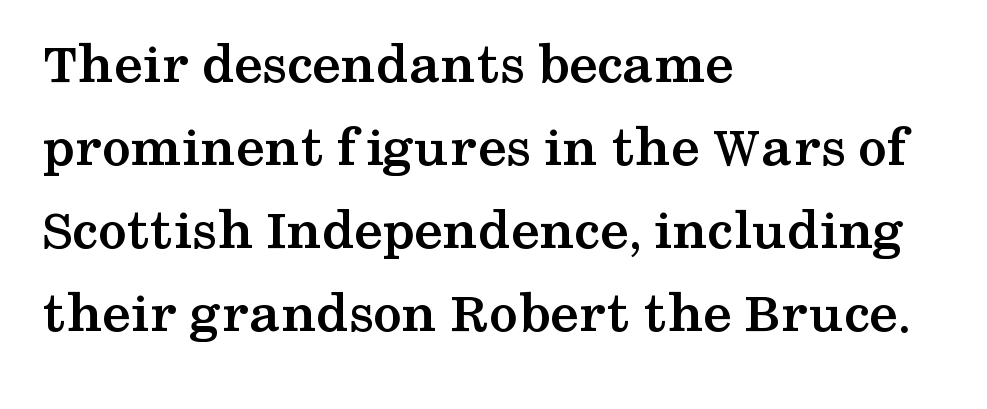
{"serif": "yes", "italic": "no", "bold": "yes", "weight": "semibold", "width": "wide", "stroke_contrast": "medium", "x_height": "medium", "monospaced": "no", "underline": "no", "align": "left", "line_spacing": "normal", "line_spacing_ratio": 1.43, "letter_spacing": "normal", "letter_spacing_em": 0.0, "glyph_px": 58}
